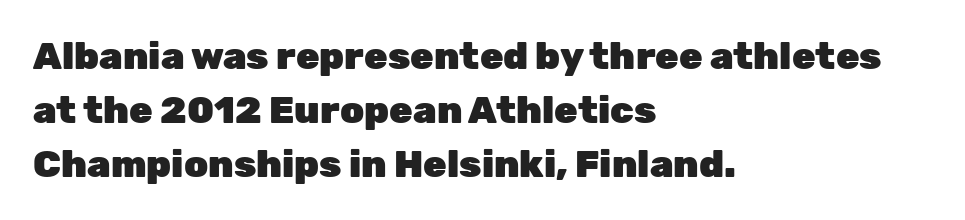
The image shows 38 px heavy sans-serif type, upright; set left-aligned, normal line spacing (1.42x), normal letter spacing, not underlined; low stroke contrast and a medium x-height.
